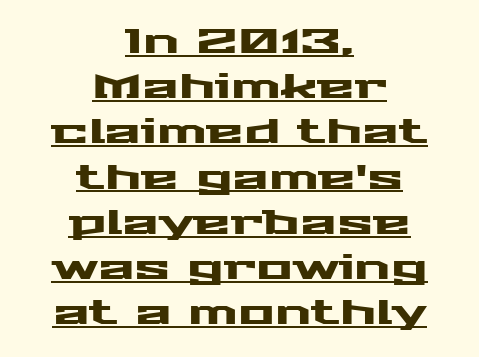
Q: Is the text italic (slanted)? A: No, it is upright.
Q: Is the typeface a serif or a sans-serif typeface? A: Sans-serif.
Q: Is the text underlined? A: Yes.
Q: How is the paragraph aligned? A: Centered.
Q: Is the spacing between letters normal or unusually wide? A: Normal.
Q: Is the spacing between lines tight, normal or loose? A: Normal.
Q: Width (condensed, normal, or wide)? A: Wide.
Q: Stroke contrast? A: Medium.
Q: x-height? A: Medium.
Q: Monospaced? A: No.
